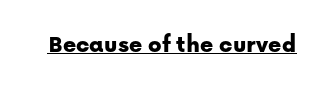
{"italic": "no", "underline": "yes", "letter_spacing": "normal", "letter_spacing_em": 0.0, "glyph_px": 25}
